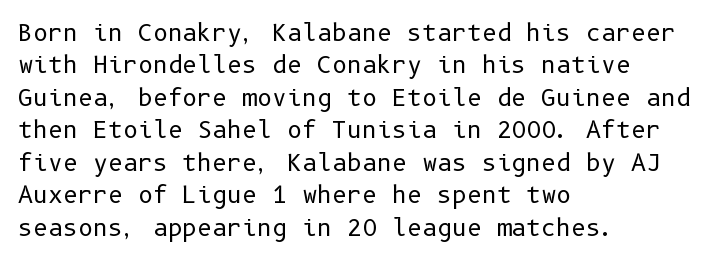
The image shows 23 px text type, upright; set left-aligned, normal line spacing (1.41x), normal letter spacing, not underlined.
